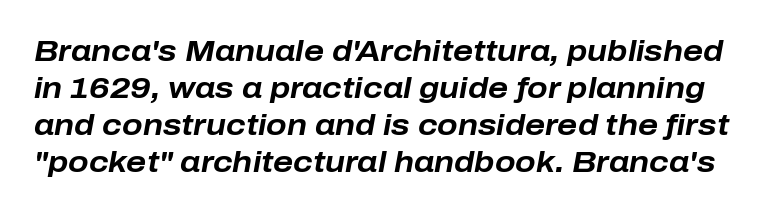
{"italic": "yes", "lean": "right", "slant_degrees": 10, "bold": "yes", "weight": "bold", "width": "normal", "stroke_contrast": "low", "x_height": "medium", "monospaced": "no", "underline": "no", "line_spacing_ratio": 1.23, "letter_spacing": "normal", "letter_spacing_em": 0.0, "glyph_px": 30}
